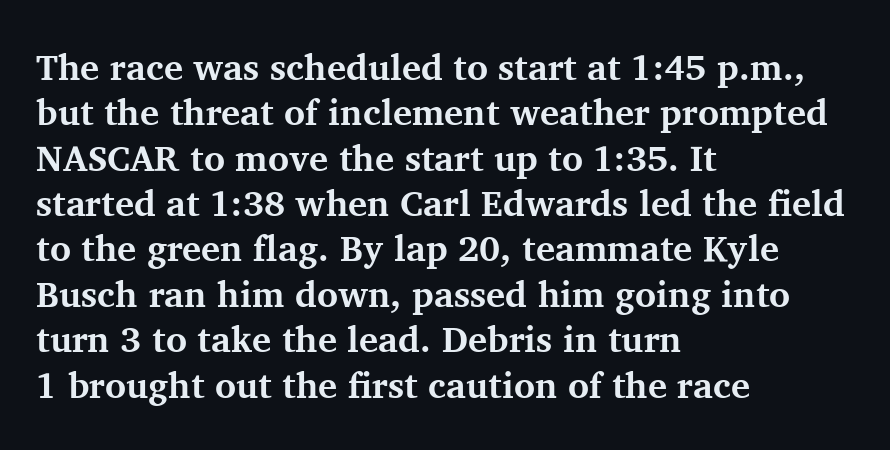
You'd pick this weight for a headline — it's a proper bold. The type is set solid horizontally, with unmodified tracking. The compositor pushed each line to the left boundary. Every stem runs plumb, perpendicular to the baseline. Spacing verdict: proportional, widths tailored to each character.
